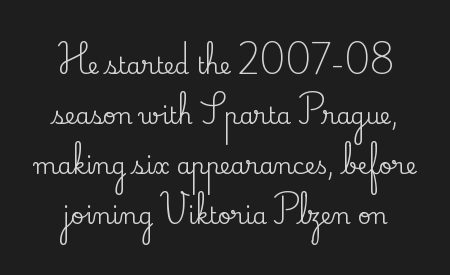
Line spacing here is loose. Descenders are the only things crossing below the line. Look at the tracking — it's just the regular setting, nothing added. Tall strokes in this sample are plumb rather than angled.
